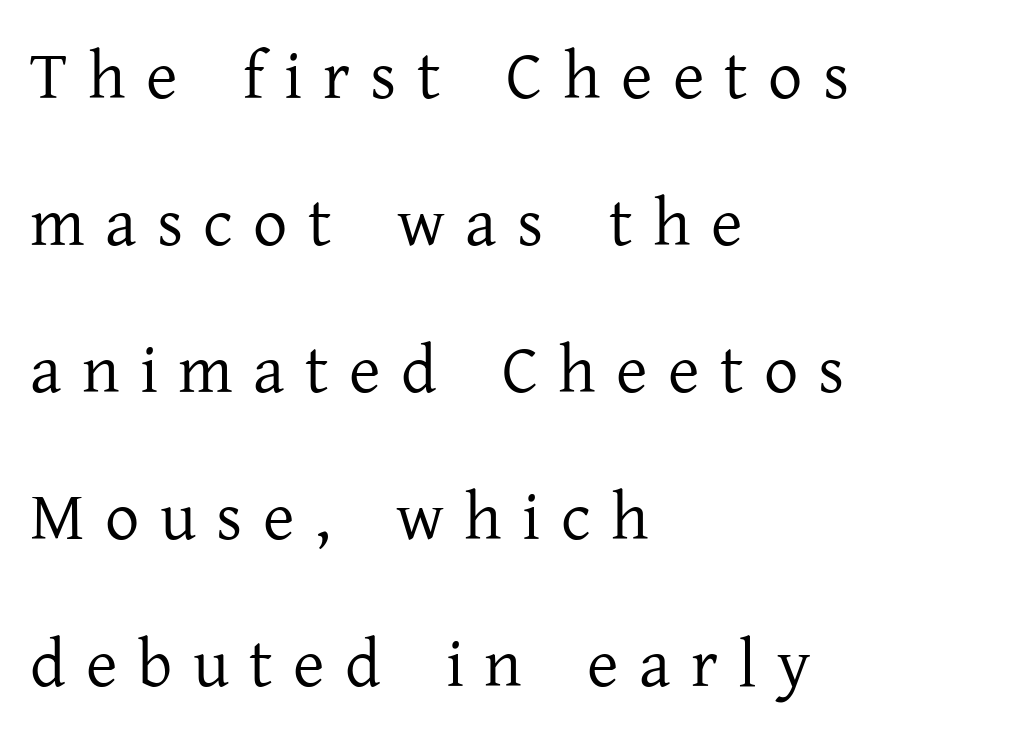
Q: Is the text bold? A: No.
Q: Is the text italic (slanted)? A: No, it is upright.
Q: Is the typeface a serif or a sans-serif typeface? A: Serif.
Q: Is the text underlined? A: No.
Q: How is the paragraph aligned? A: Left-aligned.
Q: Is the spacing between letters normal or unusually wide? A: Unusually wide.
Q: Is the spacing between lines tight, normal or loose? A: Loose.
Q: Width (condensed, normal, or wide)? A: Normal.
Q: Stroke contrast? A: Low.
Q: x-height? A: Medium.
Q: Monospaced? A: No.
